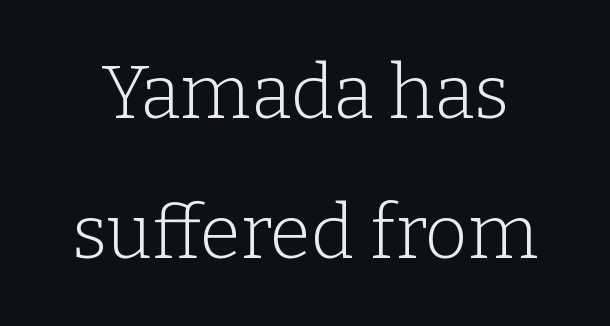
Q: Is the text bold? A: No.
Q: Is the text italic (slanted)? A: No, it is upright.
Q: Is the typeface a serif or a sans-serif typeface? A: Serif.
Q: Is the text underlined? A: No.
Q: Is the spacing between letters normal or unusually wide? A: Normal.
Q: Width (condensed, normal, or wide)? A: Normal.
Q: Stroke contrast? A: Low.
Q: x-height? A: Medium.
Q: Monospaced? A: No.
